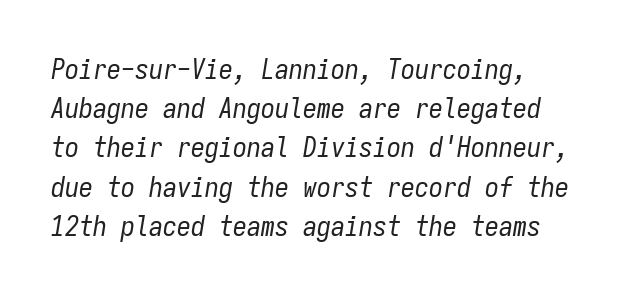
{"italic": "yes", "lean": "right", "slant_degrees": 9, "bold": "no", "weight": "regular", "width": "condensed", "stroke_contrast": "low", "x_height": "medium", "monospaced": "yes", "underline": "no", "align": "left", "line_spacing": "normal", "line_spacing_ratio": 1.4, "letter_spacing": "normal", "letter_spacing_em": 0.0, "glyph_px": 28}
